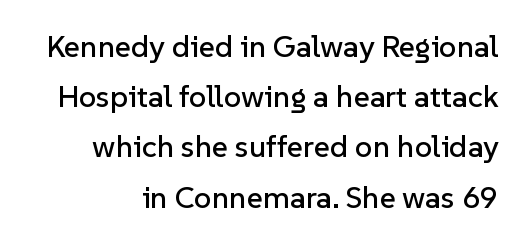
The image shows 31 px sans-serif type, upright; set normal line spacing (1.62x), normal letter spacing, not underlined; low stroke contrast and a medium x-height.
